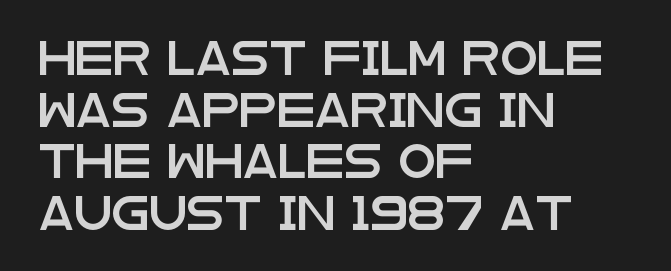
The image shows 34 px wide sans-serif type, upright; set left-aligned, normal line spacing (1.52x), normal letter spacing, not underlined; low stroke contrast and a large x-height.
